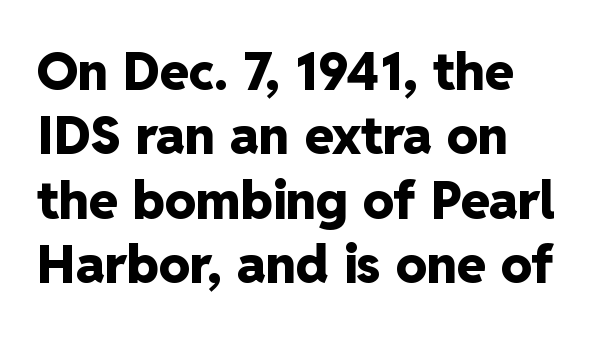
Q: Is the text bold? A: Yes.
Q: Is the text italic (slanted)? A: No, it is upright.
Q: Is the typeface a serif or a sans-serif typeface? A: Sans-serif.
Q: Is the text underlined? A: No.
Q: How is the paragraph aligned? A: Left-aligned.
Q: Is the spacing between letters normal or unusually wide? A: Normal.
Q: Width (condensed, normal, or wide)? A: Normal.
Q: Stroke contrast? A: Low.
Q: x-height? A: Medium.
Q: Monospaced? A: No.
